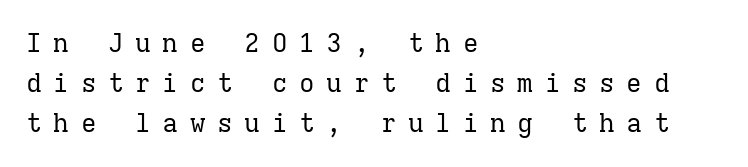
Q: Is the text bold? A: No.
Q: Is the text italic (slanted)? A: No, it is upright.
Q: Is the text underlined? A: No.
Q: How is the paragraph aligned? A: Left-aligned.
Q: Is the spacing between letters normal or unusually wide? A: Unusually wide.
Q: Is the spacing between lines tight, normal or loose? A: Normal.
